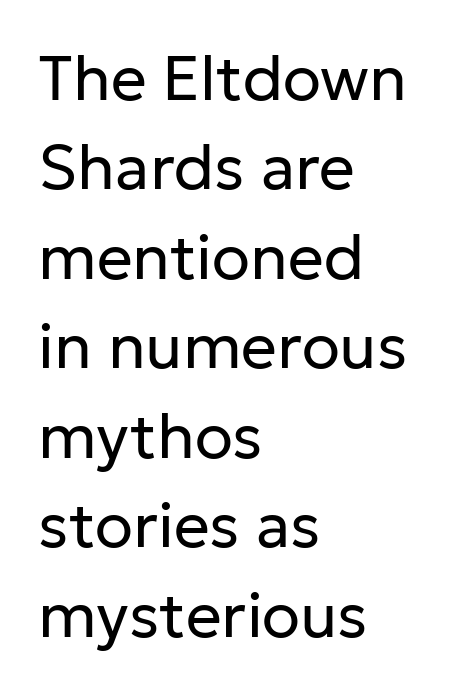
Check under the words: just untouched page. The letters carry no serifs — their stems end cleanly without finishing strokes. When letters stand straight like this, we call the style roman or upright. These lines sit exactly where default settings would place them.
